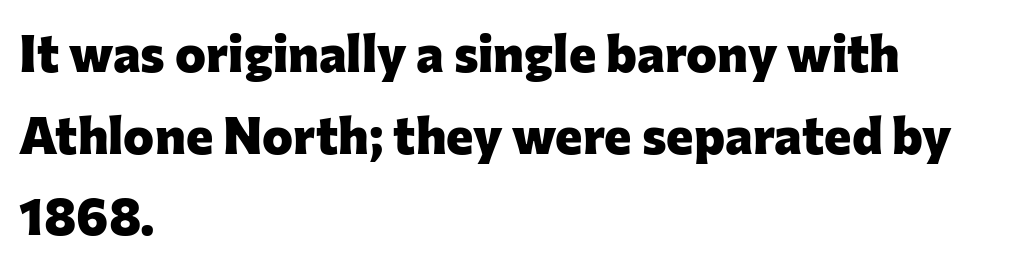
Font category for this specimen: sans-serif. This sample has the flowing, uneven cadence of proportional lettering. The rows are spaced the way most documents space them. Tracking value appears to be zero — textbook default spacing. Type without underlining. The axis of the letterforms is exactly vertical.
